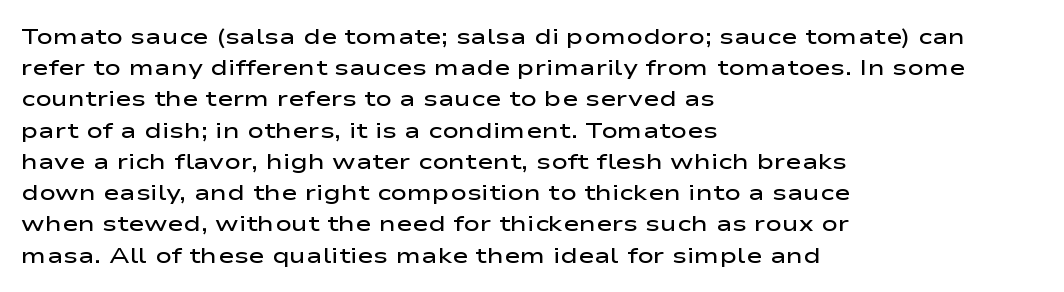
The image shows 22 px text type, upright; set left-aligned, normal line spacing (1.42x), normal letter spacing, not underlined.
